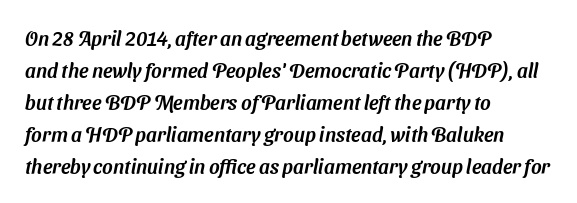
The image shows 20 px text type; set left-aligned, normal line spacing (1.6x), normal letter spacing, not underlined.
